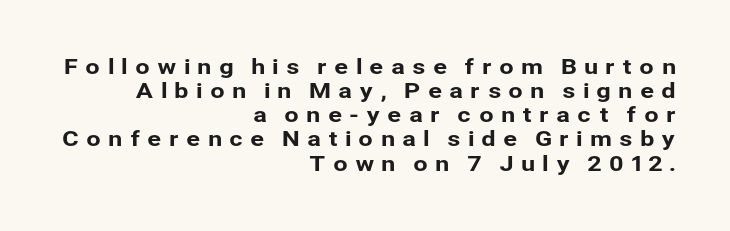
{"italic": "no", "underline": "no", "align": "right", "line_spacing": "tight", "line_spacing_ratio": 1.15, "letter_spacing": "wide", "letter_spacing_em": 0.33, "glyph_px": 21}
